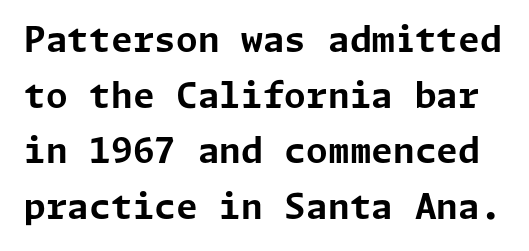
The image shows 35 px bold sans-serif type, upright; set normal line spacing (1.59x), normal letter spacing, not underlined; low stroke contrast and a medium x-height.
